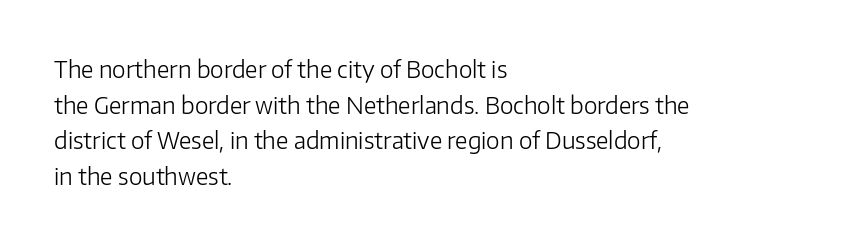
Q: Is the text bold? A: No.
Q: Is the text italic (slanted)? A: No, it is upright.
Q: Is the text underlined? A: No.
Q: How is the paragraph aligned? A: Left-aligned.
Q: Is the spacing between letters normal or unusually wide? A: Normal.
Q: Is the spacing between lines tight, normal or loose? A: Normal.
